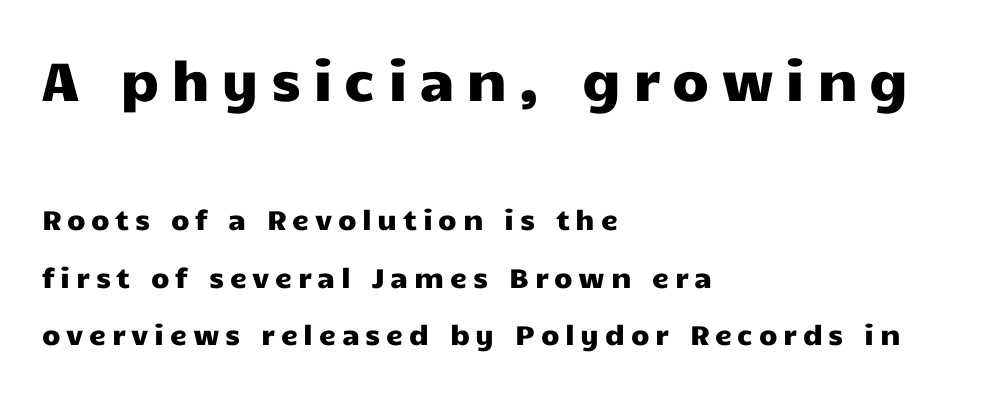
The image shows 54 px wide sans-serif type, upright; set left-aligned, loose line spacing (2.13x), unusually wide letter spacing (+0.21 em), not underlined; the first (top) block is 2.0x larger; low stroke contrast and a medium x-height.
